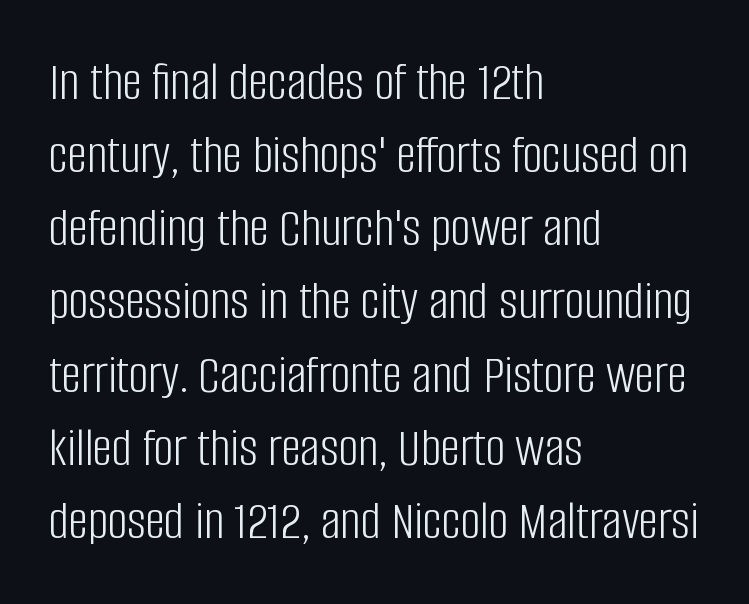
{"serif": "no", "italic": "no", "bold": "no", "weight": "light", "width": "condensed", "stroke_contrast": "low", "x_height": "large", "monospaced": "no", "underline": "no", "align": "left", "line_spacing": "normal", "line_spacing_ratio": 1.33, "letter_spacing": "normal", "letter_spacing_em": 0.0, "glyph_px": 55}
